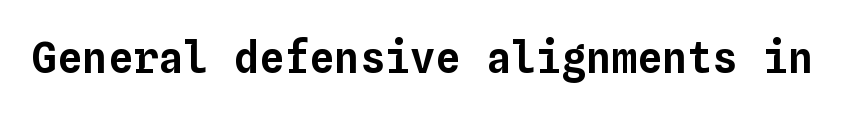
{"italic": "no", "width": "normal", "stroke_contrast": "low", "x_height": "medium", "monospaced": "yes", "underline": "no", "letter_spacing": "normal", "letter_spacing_em": 0.0, "glyph_px": 42}
